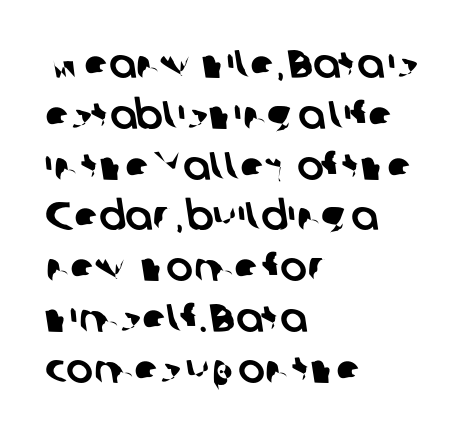
{"serif": "no", "width": "normal", "stroke_contrast": "low", "x_height": "medium", "monospaced": "no", "underline": "no", "align": "left", "line_spacing": "normal", "line_spacing_ratio": 1.27, "letter_spacing": "normal", "letter_spacing_em": 0.0, "glyph_px": 40}
